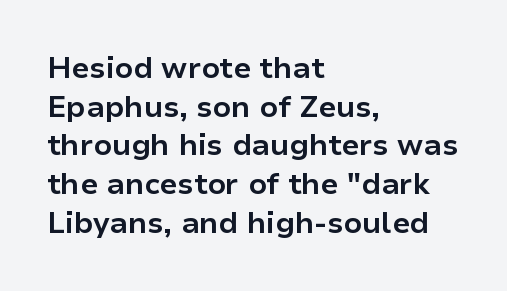
The image shows 30 px bold sans-serif type, upright; set left-aligned, normal line spacing (1.29x), normal letter spacing, not underlined; low stroke contrast and a medium x-height.
